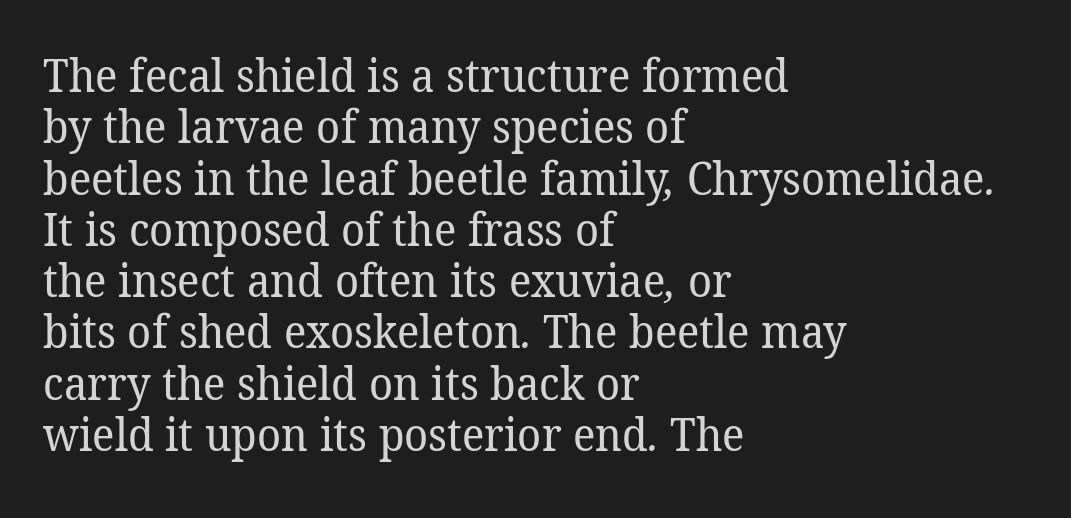
The weight would be labelled regular, book, light, or lighter still. Summary of vertical rhythm: compact, with narrow interline spacing. Typographically, this falls in the serif category. Does extra space separate the letters? No, they use regular spacing.
